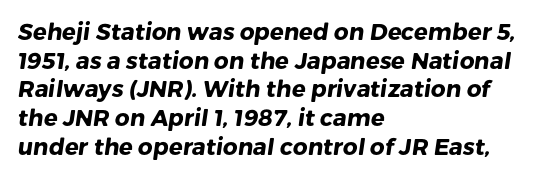
{"bold": "yes", "underline": "no", "align": "left", "line_spacing": "normal", "line_spacing_ratio": 1.25, "letter_spacing": "normal", "letter_spacing_em": 0.0, "glyph_px": 23}
